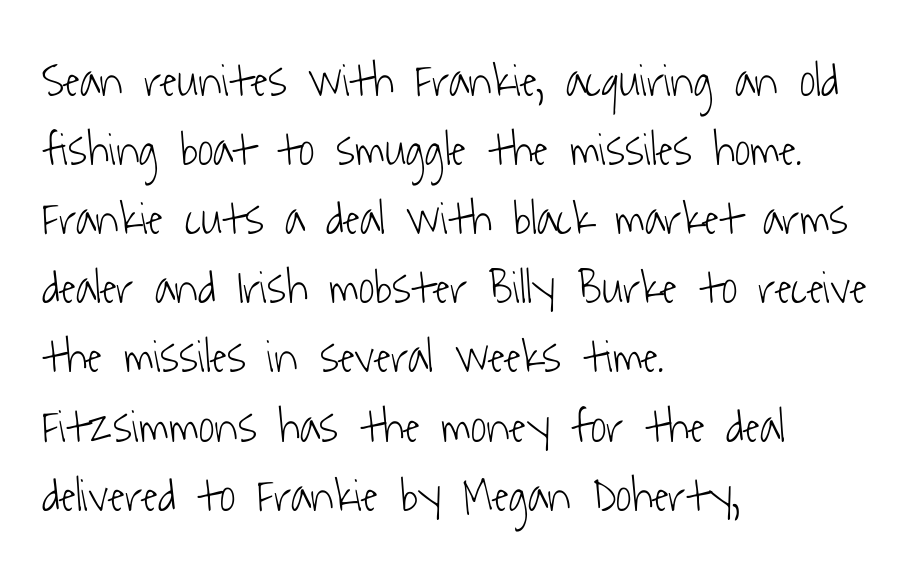
The passage shown is not underscored anywhere. The rendering uses natural spacing where letterforms have individual widths. I'd call this a sans setting — the letters go barefoot. How would I describe the line gaps? Plain and ordinary. The ragged edge is on the right, which tells us the setting is flush left.
